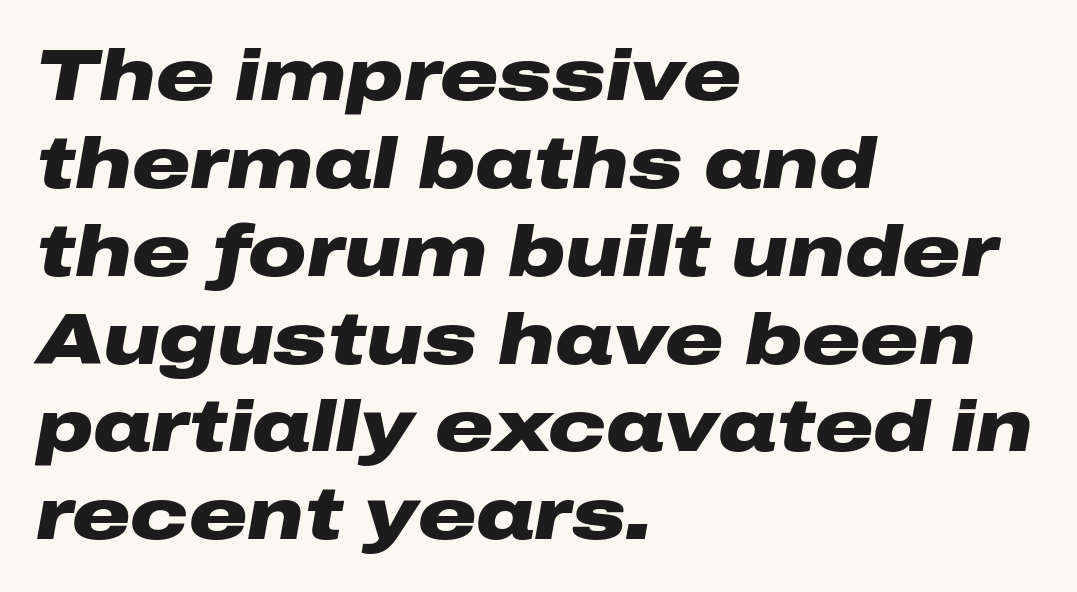
{"italic": "yes", "lean": "right", "slant_degrees": 10, "bold": "yes", "weight": "heavy", "width": "wide", "stroke_contrast": "low", "x_height": "medium", "monospaced": "no", "underline": "no", "align": "left", "line_spacing_ratio": 1.22, "letter_spacing": "normal", "letter_spacing_em": 0.0, "glyph_px": 72}
